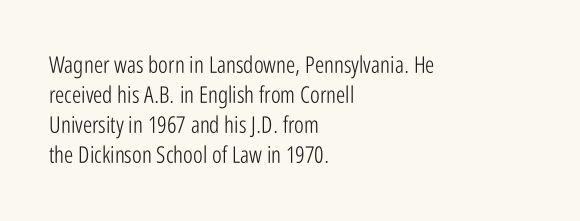
Teacher's note: observe the even left margin — that is flush-left alignment. Does extra space separate the letters? No, they use regular spacing. In terms of posture, this sample is upright. The glyphs are unaccompanied by any horizontal stroke below them. The lines sit at an ordinary, default distance from one another.
